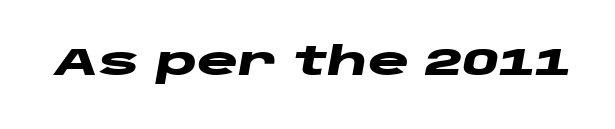
{"italic": "yes", "lean": "right", "slant_degrees": 10, "bold": "yes", "weight": "heavy", "width": "wide", "stroke_contrast": "low", "x_height": "large", "monospaced": "no", "underline": "no", "letter_spacing": "normal", "letter_spacing_em": 0.0, "glyph_px": 39}
